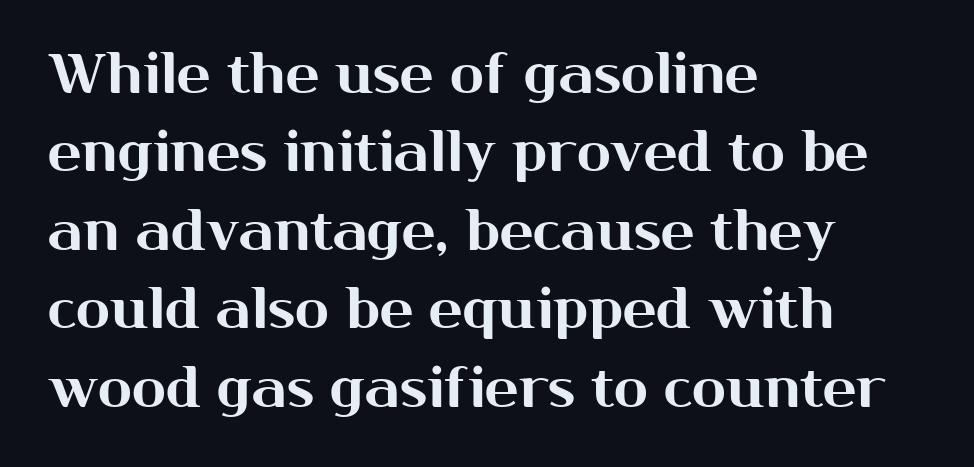
Q: Is the text italic (slanted)? A: No, it is upright.
Q: Is the typeface a serif or a sans-serif typeface? A: Sans-serif.
Q: Is the text underlined? A: No.
Q: How is the paragraph aligned? A: Left-aligned.
Q: Is the spacing between letters normal or unusually wide? A: Normal.
Q: Is the spacing between lines tight, normal or loose? A: Normal.
Q: Width (condensed, normal, or wide)? A: Normal.
Q: Stroke contrast? A: Medium.
Q: x-height? A: Medium.
Q: Monospaced? A: No.
